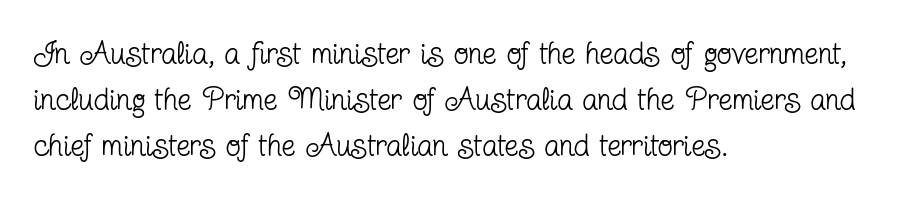
What kind of face is this? One with serifs. Underlining? Definitely not there. A typesetter would call this proportional, since set widths differ per character. A typesetter would mark this as roman, not italic. Default kerning and tracking; the words read as compact shapes. A normal amount of white space separates one row of letters from the next.
